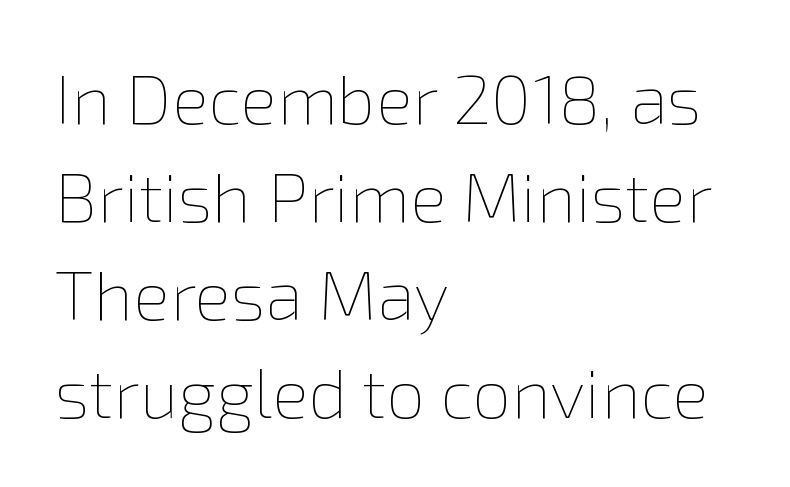
Q: Is the text bold? A: No.
Q: Is the text italic (slanted)? A: No, it is upright.
Q: Is the text underlined? A: No.
Q: How is the paragraph aligned? A: Left-aligned.
Q: Is the spacing between letters normal or unusually wide? A: Normal.
Q: Is the spacing between lines tight, normal or loose? A: Normal.
Q: Width (condensed, normal, or wide)? A: Normal.
Q: Stroke contrast? A: Low.
Q: x-height? A: Medium.
Q: Monospaced? A: No.
